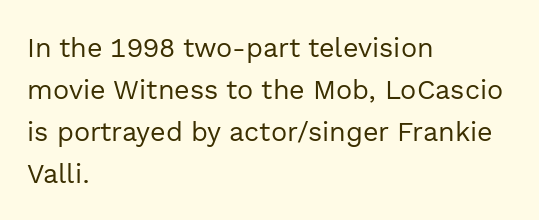
Q: Is the text bold? A: No.
Q: Is the text italic (slanted)? A: No, it is upright.
Q: Is the text underlined? A: No.
Q: How is the paragraph aligned? A: Left-aligned.
Q: Is the spacing between letters normal or unusually wide? A: Normal.
Q: Is the spacing between lines tight, normal or loose? A: Normal.
